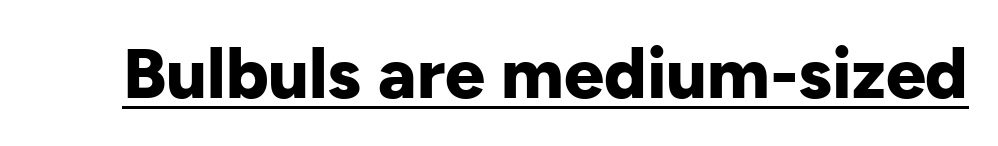
Students, observe the line beneath the letters — that is underlining. Strong, thick strokes mark this as bold type. Each letter keeps its own natural width here, so spacing adapts to shape. Does the lettering tilt? It doesn't — this is upright. Check where the strokes stop: nothing finishes them off — pure sans.
